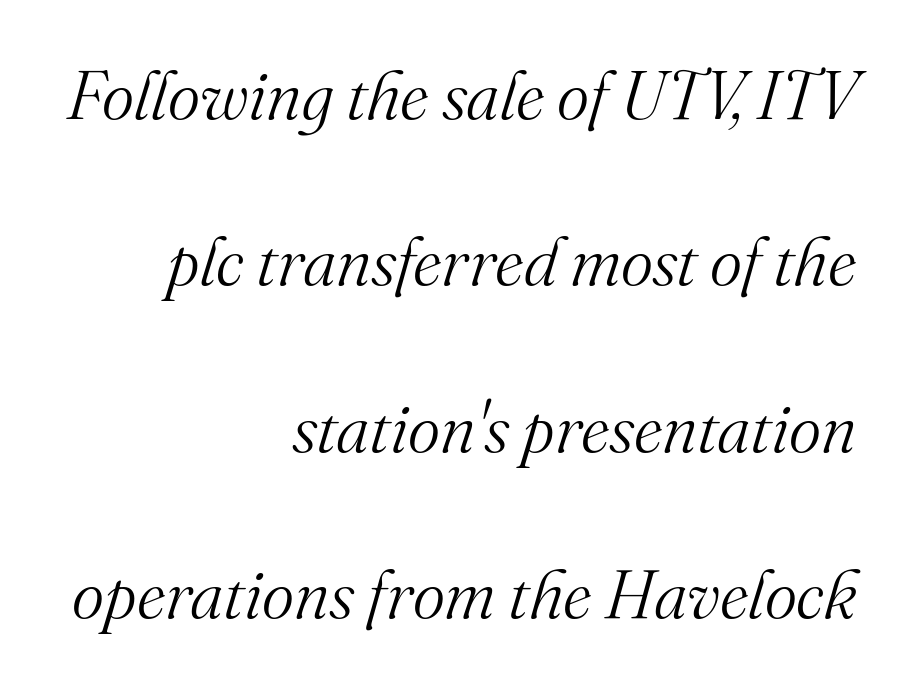
Q: Is the text bold? A: No.
Q: Is the text italic (slanted)? A: Yes, it leans right by about 16 degrees.
Q: Is the typeface a serif or a sans-serif typeface? A: Serif.
Q: Is the text underlined? A: No.
Q: How is the paragraph aligned? A: Right-aligned.
Q: Is the spacing between letters normal or unusually wide? A: Normal.
Q: Is the spacing between lines tight, normal or loose? A: Loose.
Q: Width (condensed, normal, or wide)? A: Normal.
Q: Stroke contrast? A: Medium.
Q: x-height? A: Small.
Q: Monospaced? A: No.
